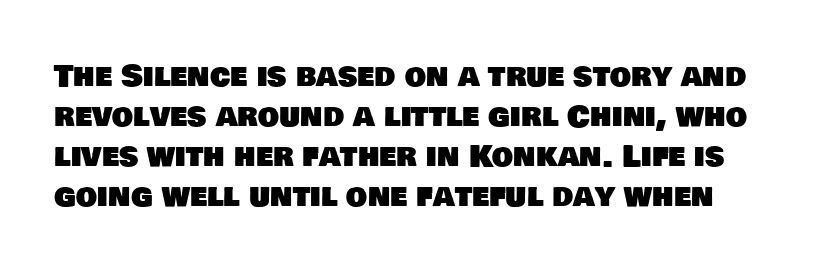
The image shows 30 px sans-serif type; set normal line spacing (1.33x), normal letter spacing, not underlined; low stroke contrast and a large x-height.
